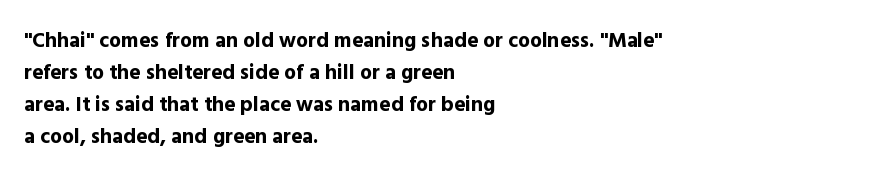
The type sits square on the baseline with zero lean. Summary of weight: heavy, a full bold. Interline gaps are of average width in this sample. The type is set solid horizontally, with unmodified tracking. Underline: absent.
